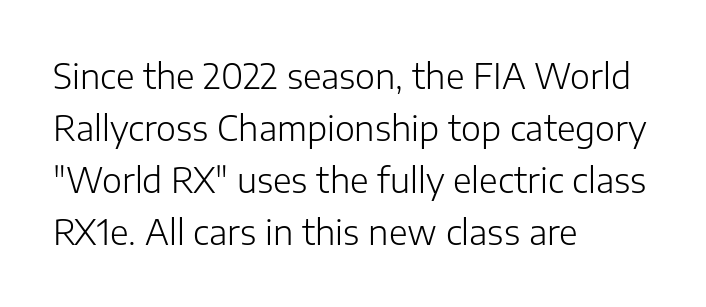
{"serif": "no", "italic": "no", "bold": "no", "weight": "light", "width": "normal", "stroke_contrast": "low", "x_height": "medium", "monospaced": "no", "underline": "no", "align": "left", "line_spacing": "normal", "line_spacing_ratio": 1.53, "letter_spacing": "normal", "letter_spacing_em": 0.0, "glyph_px": 34}
